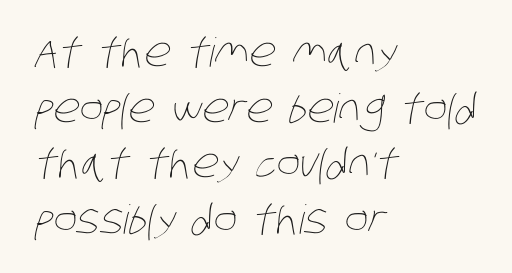
{"bold": "no", "weight": "thin", "width": "condensed", "stroke_contrast": "low", "x_height": "large", "monospaced": "no", "underline": "no", "align": "left", "line_spacing": "normal", "line_spacing_ratio": 1.39, "letter_spacing": "normal", "letter_spacing_em": 0.0, "glyph_px": 40}
